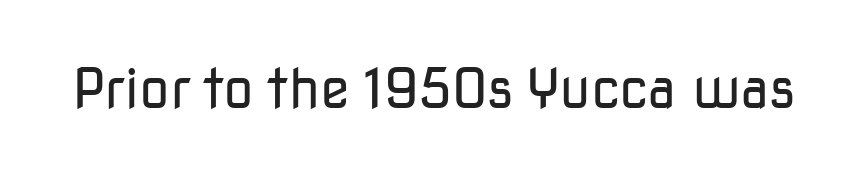
The image shows 55 px regular-weight sans-serif type, upright; set normal letter spacing, not underlined; low stroke contrast and a medium x-height.
